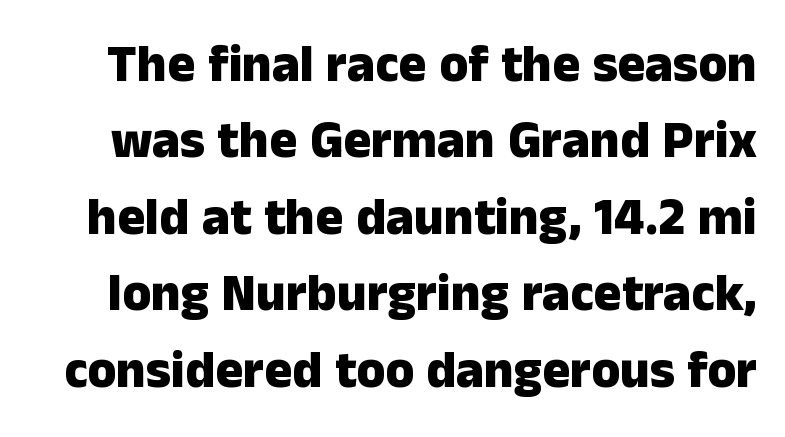
Q: Is the text bold? A: Yes.
Q: Is the text italic (slanted)? A: No, it is upright.
Q: Is the typeface a serif or a sans-serif typeface? A: Sans-serif.
Q: Is the text underlined? A: No.
Q: Is the spacing between letters normal or unusually wide? A: Normal.
Q: Is the spacing between lines tight, normal or loose? A: Normal.
Q: Width (condensed, normal, or wide)? A: Normal.
Q: Stroke contrast? A: Low.
Q: x-height? A: Medium.
Q: Monospaced? A: No.
